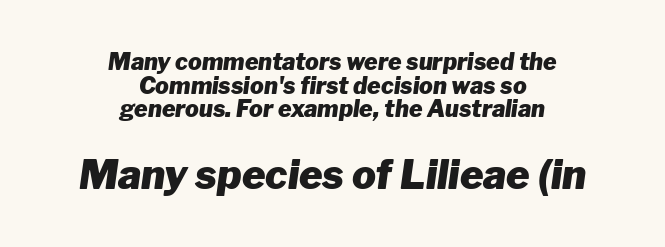
{"italic": "yes", "lean": "right", "slant_degrees": 8, "bold": "yes", "weight": "heavy", "width": "normal", "stroke_contrast": "low", "x_height": "medium", "monospaced": "no", "underline": "no", "align": "center", "line_spacing": "tight", "line_spacing_ratio": 1.03, "letter_spacing": "normal", "letter_spacing_em": 0.0, "larger_block": "second", "size_ratio": 1.74, "glyph_px": 40}
